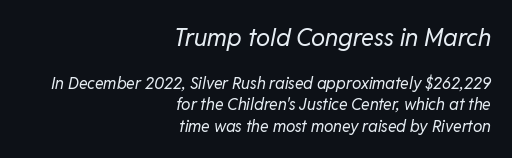
Designer's note — italics engaged. The rag falls on the left side of this text block. The strokes carry an ordinary text weight at most. Caption: standard tracking, unaltered. Regarding leading, the lines here are spaced in the standard way. Two sizes are in play, and the larger belongs to the first block.
